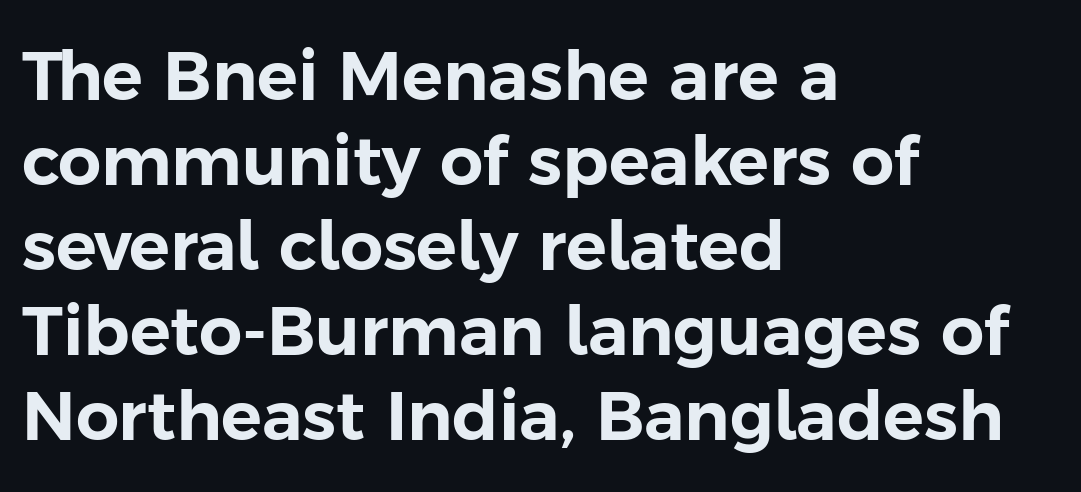
The rag falls on the right side of this text block. The face used here is proportionally spaced, like ordinary book or web type. The gap between lines stays unmarked. The letters stand upright; this is a roman face. What kind of face is this? One without serifs — a sans. Default kerning and tracking; the words read as compact shapes.
